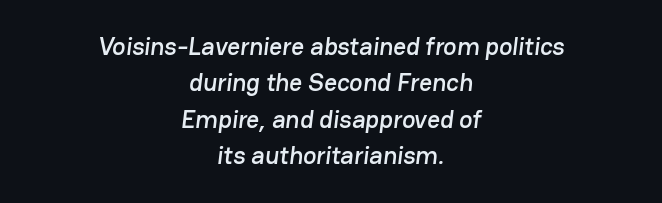
{"underline": "no", "align": "center", "line_spacing": "normal", "line_spacing_ratio": 1.46, "letter_spacing": "normal", "letter_spacing_em": 0.0, "glyph_px": 25}
